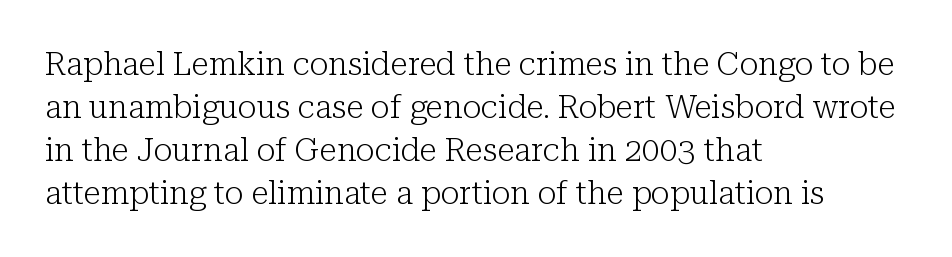
{"serif": "yes", "italic": "no", "bold": "no", "weight": "light", "width": "normal", "stroke_contrast": "low", "x_height": "medium", "monospaced": "no", "underline": "no", "align": "left", "line_spacing": "normal", "line_spacing_ratio": 1.34, "letter_spacing": "normal", "letter_spacing_em": 0.0, "glyph_px": 32}
